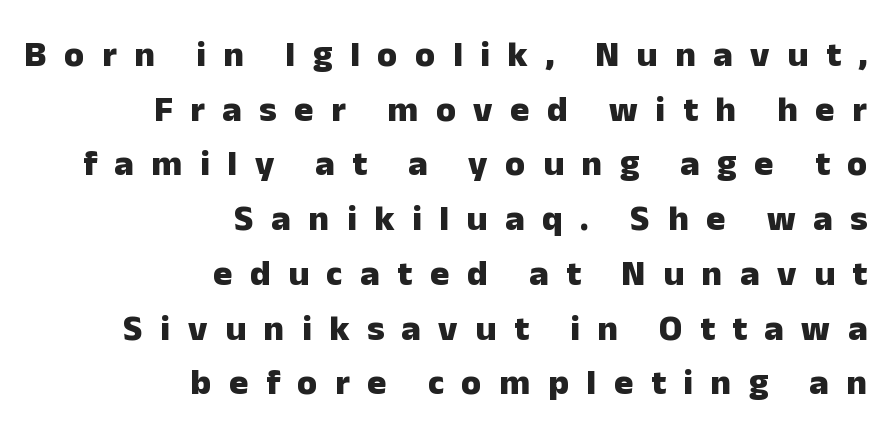
{"serif": "no", "italic": "no", "bold": "yes", "weight": "heavy", "width": "normal", "stroke_contrast": "low", "x_height": "medium", "monospaced": "no", "underline": "no", "align": "right", "line_spacing": "normal", "line_spacing_ratio": 1.52, "letter_spacing": "wide", "letter_spacing_em": 0.49, "glyph_px": 36}
